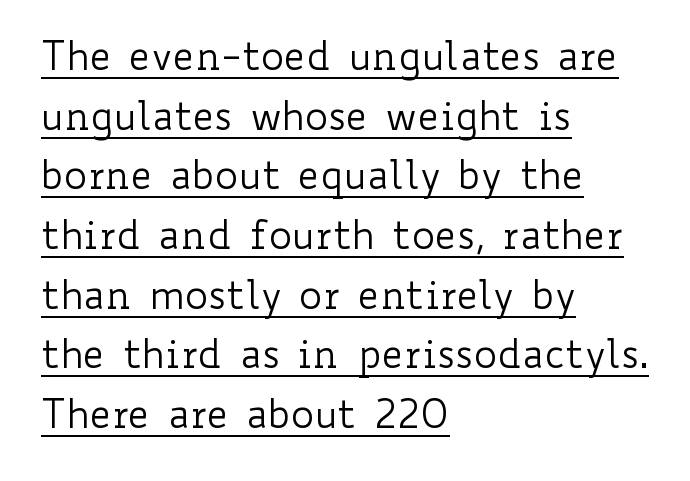
Q: Is the text bold? A: No.
Q: Is the text italic (slanted)? A: No, it is upright.
Q: Is the text underlined? A: Yes.
Q: How is the paragraph aligned? A: Left-aligned.
Q: Is the spacing between letters normal or unusually wide? A: Normal.
Q: Is the spacing between lines tight, normal or loose? A: Normal.
Q: Width (condensed, normal, or wide)? A: Wide.
Q: Stroke contrast? A: Low.
Q: x-height? A: Small.
Q: Monospaced? A: No.
